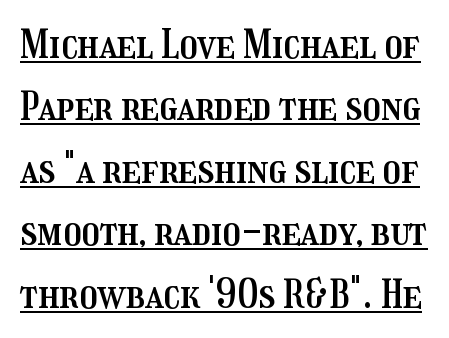
Leading matches the norm, producing a regular column. Designer's note — italics off, roman on. Between one letter and the next there's only the usual sliver of space. Note the varied advance widths — an 'i' is clearly narrower than an 'm'. This sample carries an underscore along the baseline area.
